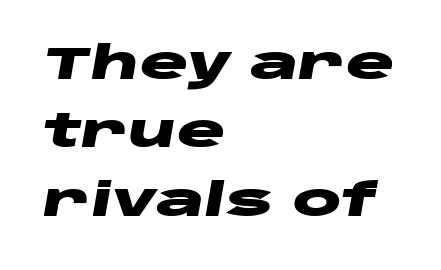
Does the copy run flush right? No — it runs flush left. Notice how descenders clear the ascenders below comfortably — that's standard leading. How heavy is the stroke? Heavy — this is a bold. In terms of posture, this sample is oblique. Looks like regular typesetting: each glyph gets only the width it needs.
